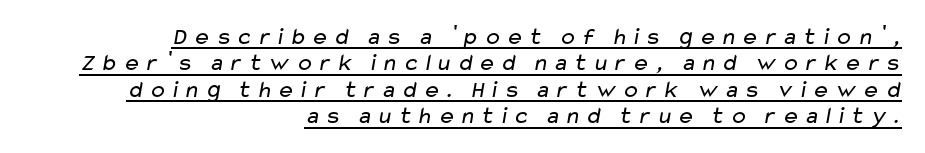
The image shows 24 px text type; set right-aligned, tight line spacing (1.1x), underlined.
